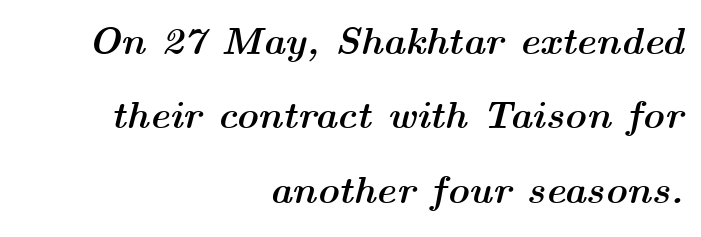
Q: Is the text bold? A: Yes.
Q: Is the text italic (slanted)? A: Yes, it leans right by about 14 degrees.
Q: Is the text underlined? A: No.
Q: How is the paragraph aligned? A: Right-aligned.
Q: Is the spacing between letters normal or unusually wide? A: Normal.
Q: Is the spacing between lines tight, normal or loose? A: Loose.
Q: Width (condensed, normal, or wide)? A: Wide.
Q: Stroke contrast? A: Medium.
Q: x-height? A: Medium.
Q: Monospaced? A: No.
